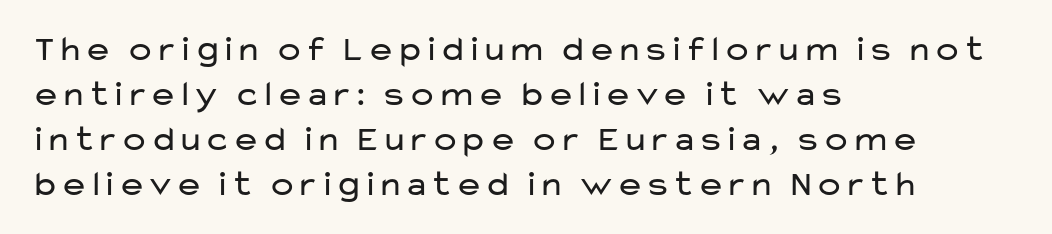
Each line starts at the same left margin while the right side varies. What kind of face is this? One without serifs — a sans. Line spacing here is normal. Look at the tracking — it's just the regular setting, nothing added. Think of a printed novel: that variable character pitch is what you see here. Every character sits straight up, as roman type does.
